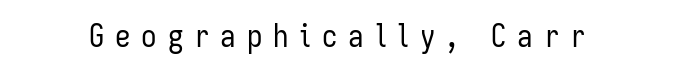
The image shows 31 px regular-weight, condensed sans-serif type, upright; set unusually wide letter spacing (+0.35 em), not underlined; low stroke contrast and a medium x-height.
